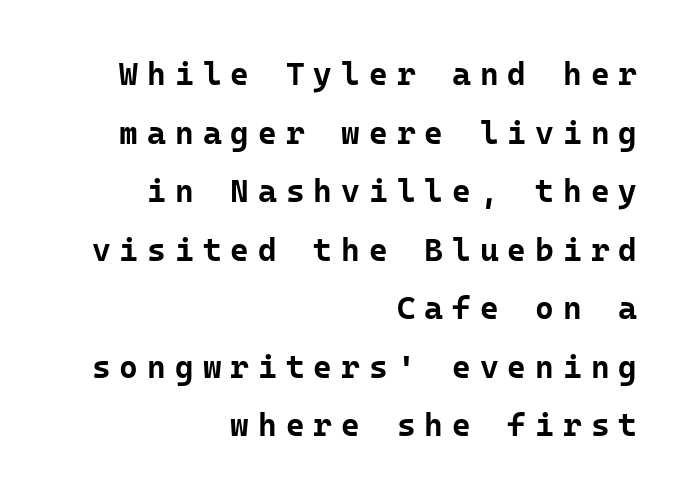
Q: Is the text bold? A: Yes.
Q: Is the text italic (slanted)? A: No, it is upright.
Q: Is the typeface a serif or a sans-serif typeface? A: Sans-serif.
Q: Is the text underlined? A: No.
Q: How is the paragraph aligned? A: Right-aligned.
Q: Is the spacing between letters normal or unusually wide? A: Unusually wide.
Q: Width (condensed, normal, or wide)? A: Normal.
Q: Stroke contrast? A: Low.
Q: x-height? A: Medium.
Q: Monospaced? A: Yes.
